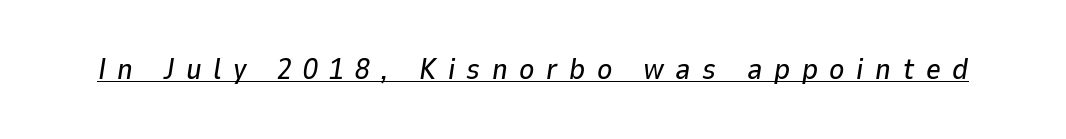
Q: Is the text italic (slanted)? A: Yes, it leans right by about 9 degrees.
Q: Is the text underlined? A: Yes.
Q: Is the spacing between letters normal or unusually wide? A: Unusually wide.
Q: Width (condensed, normal, or wide)? A: Normal.
Q: Stroke contrast? A: Low.
Q: x-height? A: Medium.
Q: Monospaced? A: No.
